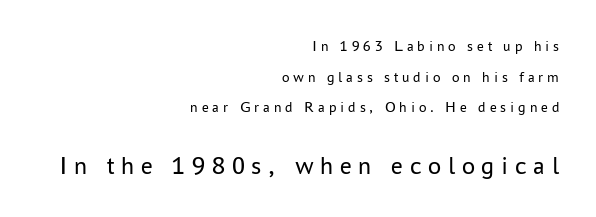
Q: Is the text bold? A: No.
Q: Is the text italic (slanted)? A: No, it is upright.
Q: Is the text underlined? A: No.
Q: How is the paragraph aligned? A: Right-aligned.
Q: Is the spacing between letters normal or unusually wide? A: Unusually wide.
Q: Is the spacing between lines tight, normal or loose? A: Loose.
Q: Which block of text is set in a larger size, the first (top) or the second (bottom)? A: The second (bottom) one.
